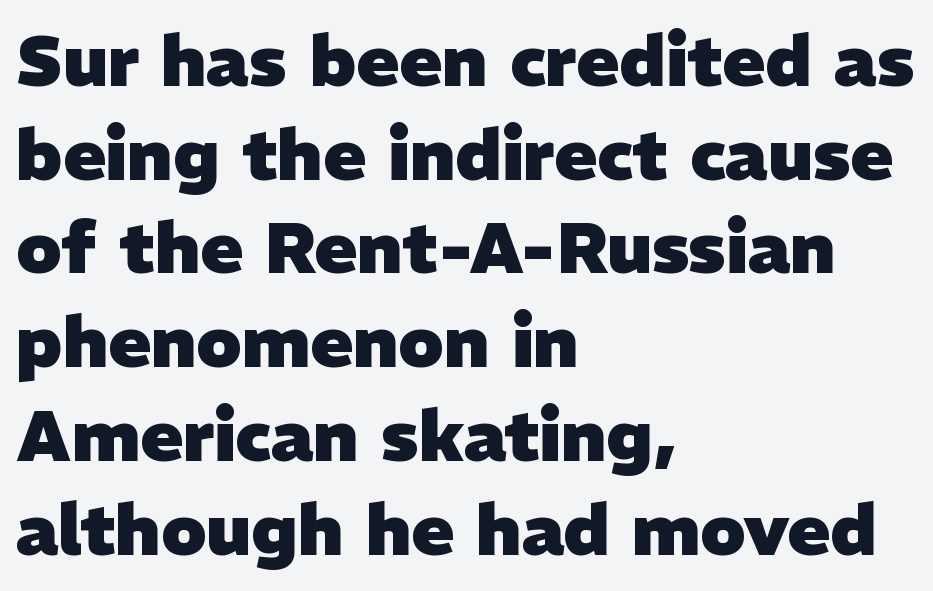
Looks like regular typesetting: each glyph gets only the width it needs. The strip under each line holds only bare page. These words are printed bold, with thick strokes throughout. The rendering keeps characters at their native spacing. The setting favours the left margin, as ordinary paragraphs usually do.
